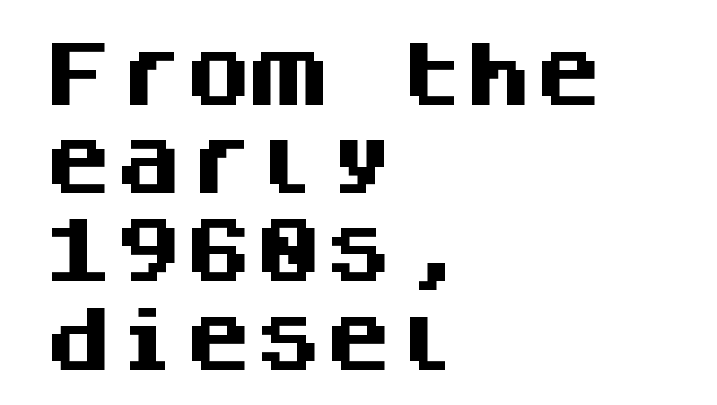
Q: Is the text bold? A: Yes.
Q: Is the text italic (slanted)? A: No, it is upright.
Q: Is the typeface a serif or a sans-serif typeface? A: Sans-serif.
Q: Is the text underlined? A: No.
Q: How is the paragraph aligned? A: Left-aligned.
Q: Is the spacing between letters normal or unusually wide? A: Normal.
Q: Is the spacing between lines tight, normal or loose? A: Normal.
Q: Width (condensed, normal, or wide)? A: Normal.
Q: Stroke contrast? A: Medium.
Q: x-height? A: Large.
Q: Monospaced? A: Yes.
